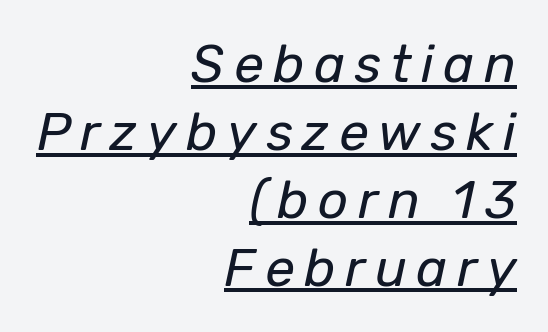
{"italic": "yes", "lean": "right", "slant_degrees": 12, "bold": "no", "weight": "regular", "width": "normal", "stroke_contrast": "low", "x_height": "medium", "monospaced": "no", "underline": "yes", "align": "right", "line_spacing": "normal", "line_spacing_ratio": 1.28, "glyph_px": 53}
